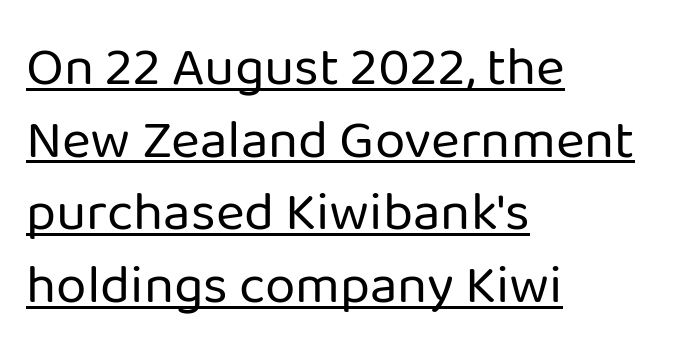
Casual observation: everything's shoved over to the left. Looks like someone drew a line under every word here. Looks like regular typesetting: each glyph gets only the width it needs. The horizontal fit of the characters is conventional and even. The space between consecutive lines is moderate.
